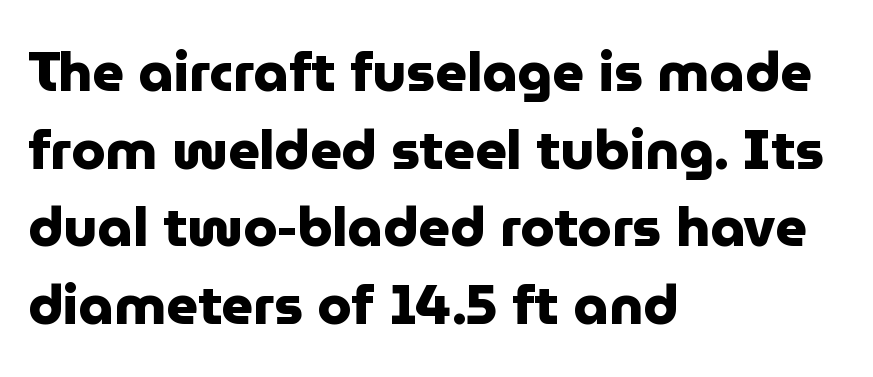
Q: Is the text bold? A: Yes.
Q: Is the text italic (slanted)? A: No, it is upright.
Q: Is the typeface a serif or a sans-serif typeface? A: Sans-serif.
Q: Is the text underlined? A: No.
Q: How is the paragraph aligned? A: Left-aligned.
Q: Is the spacing between letters normal or unusually wide? A: Normal.
Q: Is the spacing between lines tight, normal or loose? A: Normal.
Q: Width (condensed, normal, or wide)? A: Normal.
Q: Stroke contrast? A: Low.
Q: x-height? A: Medium.
Q: Monospaced? A: No.
